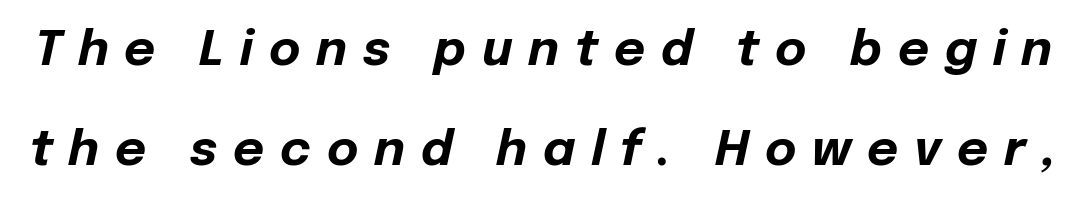
Only glyphs here, with clear space below each row. The rendering uses natural spacing where letterforms have individual widths. Honestly, the rows look like they've been pulled way apart. The axis of the letterforms is tilted away from vertical. Words appear elongated and porous because spacing is wide. As a designer I'd log this as weight 700, bold.
